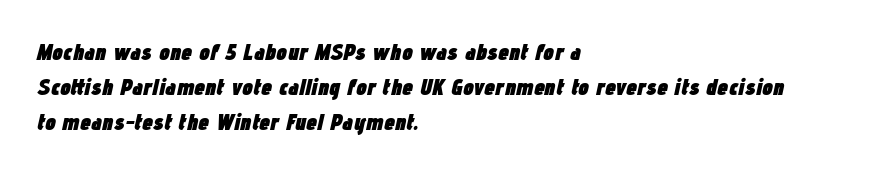
Q: Is the text bold? A: Yes.
Q: Is the text italic (slanted)? A: Yes, it leans right by about 12 degrees.
Q: Is the text underlined? A: No.
Q: How is the paragraph aligned? A: Left-aligned.
Q: Is the spacing between letters normal or unusually wide? A: Normal.
Q: Is the spacing between lines tight, normal or loose? A: Normal.
